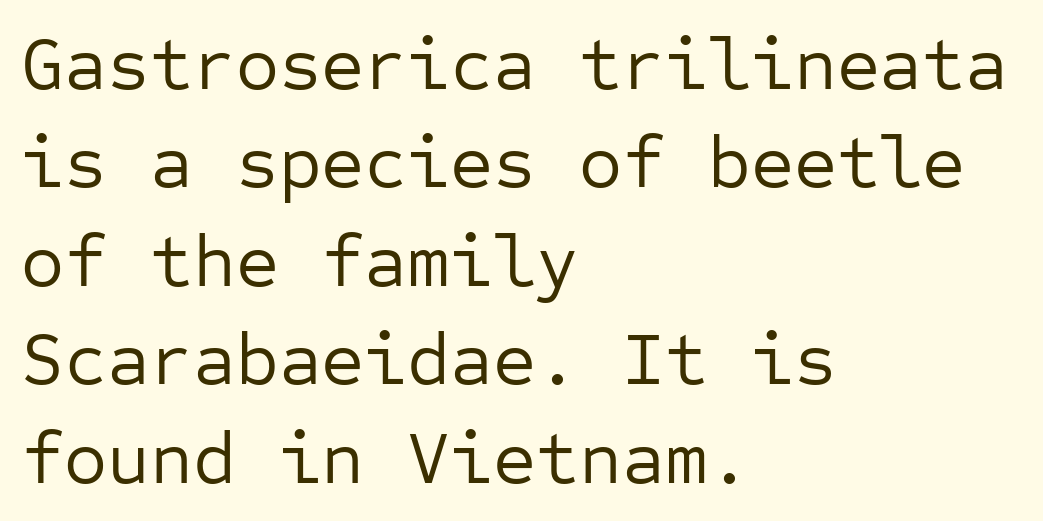
Q: Is the text bold? A: No.
Q: Is the text italic (slanted)? A: No, it is upright.
Q: Is the typeface a serif or a sans-serif typeface? A: Sans-serif.
Q: Is the text underlined? A: No.
Q: How is the paragraph aligned? A: Left-aligned.
Q: Is the spacing between letters normal or unusually wide? A: Normal.
Q: Is the spacing between lines tight, normal or loose? A: Normal.
Q: Width (condensed, normal, or wide)? A: Normal.
Q: Stroke contrast? A: Low.
Q: x-height? A: Medium.
Q: Monospaced? A: Yes.
